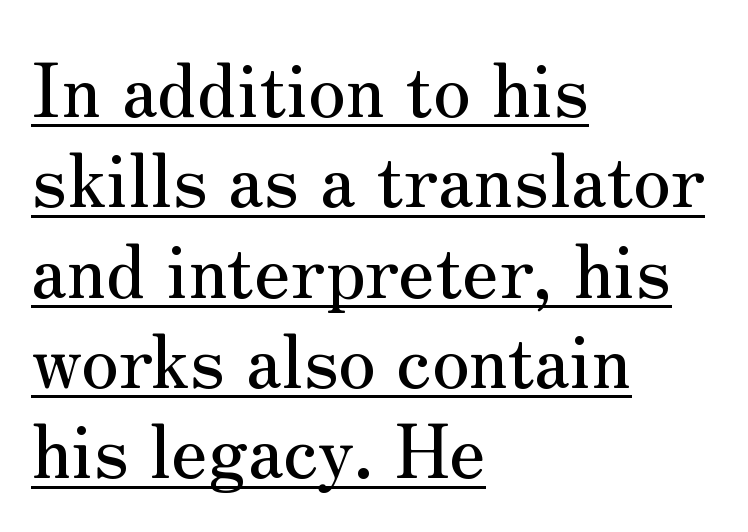
{"serif": "yes", "italic": "no", "width": "normal", "stroke_contrast": "medium", "x_height": "small", "monospaced": "no", "underline": "yes", "align": "left", "line_spacing_ratio": 1.22, "letter_spacing": "normal", "letter_spacing_em": 0.0, "glyph_px": 74}
